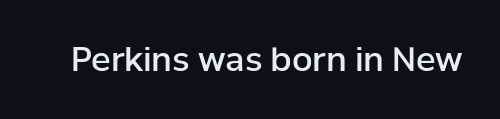
Q: Is the text bold? A: Semi-bold.
Q: Is the text italic (slanted)? A: No, it is upright.
Q: Is the typeface a serif or a sans-serif typeface? A: Sans-serif.
Q: Is the text underlined? A: No.
Q: Is the spacing between letters normal or unusually wide? A: Normal.
Q: Width (condensed, normal, or wide)? A: Normal.
Q: Stroke contrast? A: Low.
Q: x-height? A: Medium.
Q: Monospaced? A: No.
